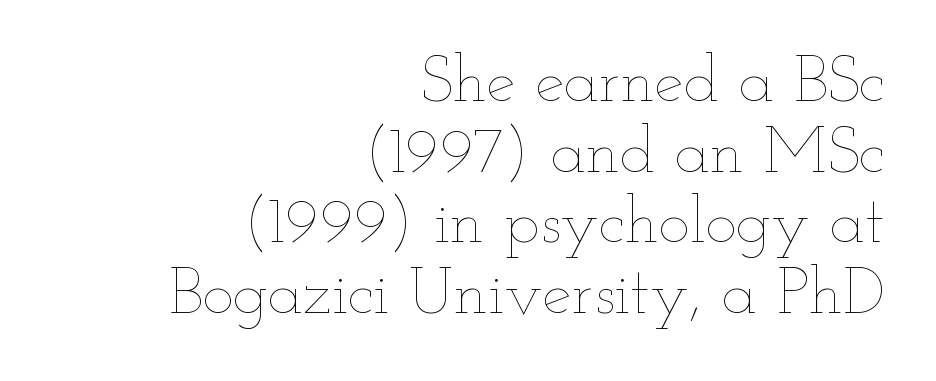
The image shows 66 px thin, wide type, upright; set right-aligned, tight line spacing (1.07x), normal letter spacing, not underlined; low stroke contrast and a small x-height.
